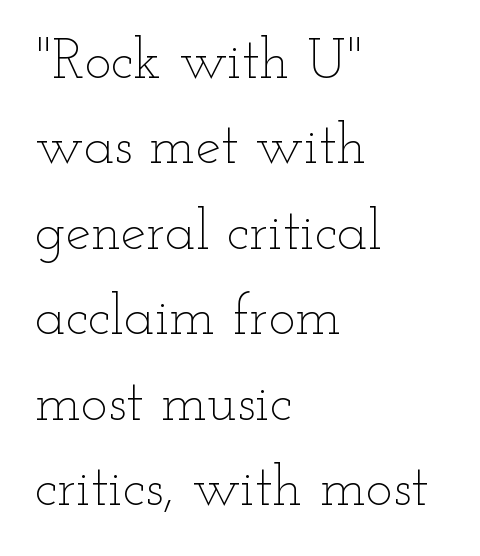
Interline gaps are of average width in this sample. Letter spacing: default. Has an underline been added? It has not. The passage shown is typed in a proportional face where columns would drift. Designer's note — italics off, roman on. The ragged edge is on the right, which tells us the setting is flush left.
